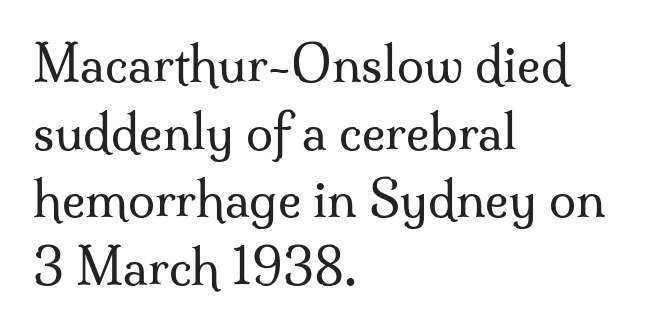
The letters look calm and open, with moderate or lighter stems. These lines sit exactly where default settings would place them. Character widths vary here, with narrow letters taking less room than wide ones. In terms of posture, this sample is upright. The baseline area is clear. Is the block centered? No — it sits flush against the left margin.
